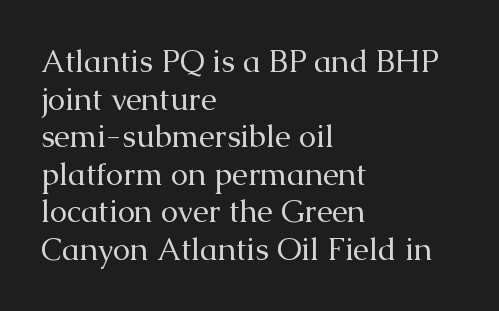
Descenders hang freely into open space. No italicization has been applied; the sample stays upright. Note the varied advance widths — an 'i' is clearly narrower than an 'm'. This is not heavy type; no bold has been used.
